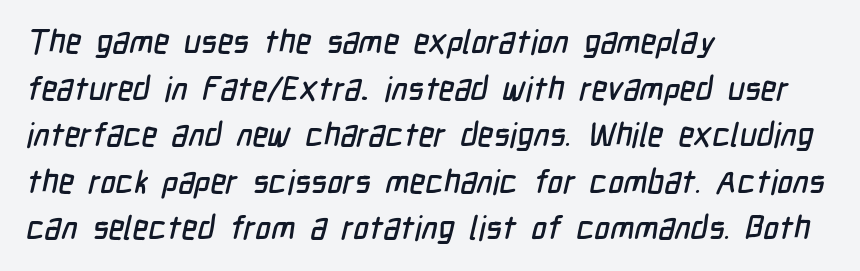
Q: Is the typeface a serif or a sans-serif typeface? A: Sans-serif.
Q: Is the text underlined? A: No.
Q: How is the paragraph aligned? A: Left-aligned.
Q: Is the spacing between letters normal or unusually wide? A: Normal.
Q: Is the spacing between lines tight, normal or loose? A: Normal.
Q: Width (condensed, normal, or wide)? A: Condensed.
Q: Stroke contrast? A: Low.
Q: x-height? A: Medium.
Q: Monospaced? A: No.
